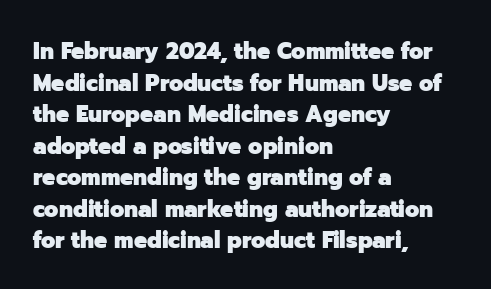
One glance says typical: line gaps are just what's usual. The letters stand upright; this is a roman face. These lines stack with their left ends in a neat column. Bold? Absolutely — the strokes are thick and heavy.
